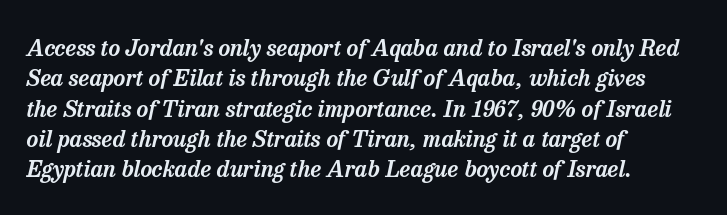
The image shows 23 px text type, italic (leaning right); set left-aligned, normal line spacing (1.32x), normal letter spacing, not underlined.
